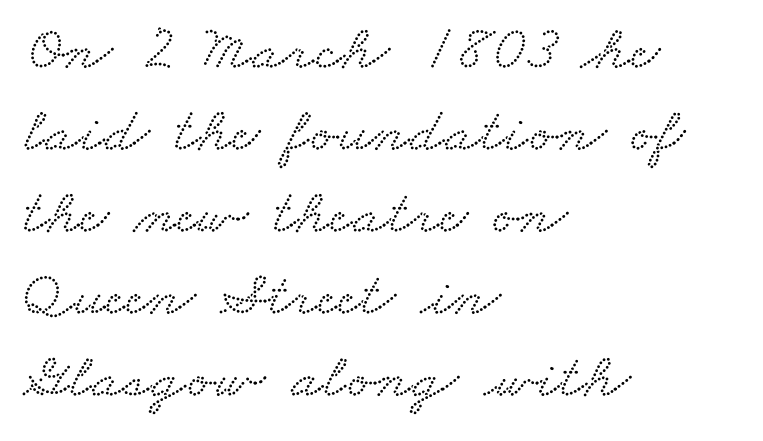
Q: Is the text underlined? A: No.
Q: How is the paragraph aligned? A: Left-aligned.
Q: Is the spacing between letters normal or unusually wide? A: Normal.
Q: Is the spacing between lines tight, normal or loose? A: Normal.
Q: Width (condensed, normal, or wide)? A: Wide.
Q: Stroke contrast? A: Low.
Q: x-height? A: Small.
Q: Monospaced? A: No.
